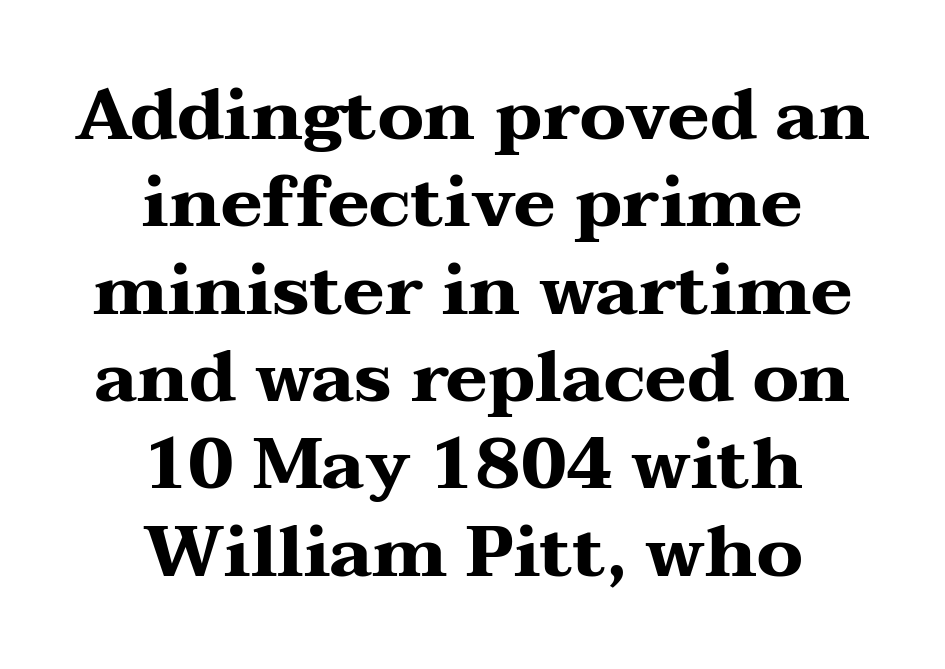
Q: Is the text bold? A: Yes.
Q: Is the text italic (slanted)? A: No, it is upright.
Q: Is the typeface a serif or a sans-serif typeface? A: Serif.
Q: Is the text underlined? A: No.
Q: How is the paragraph aligned? A: Centered.
Q: Is the spacing between letters normal or unusually wide? A: Normal.
Q: Width (condensed, normal, or wide)? A: Wide.
Q: Stroke contrast? A: Medium.
Q: x-height? A: Medium.
Q: Monospaced? A: No.
